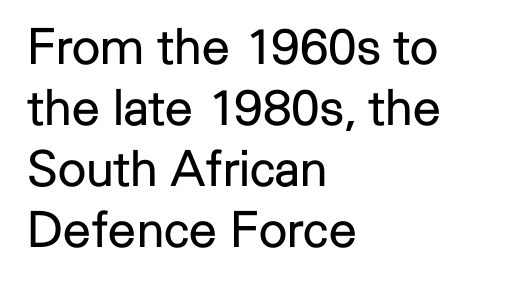
Every character sits straight up, as roman type does. Clear beneath every line of the passage. Examine the stroke ends and you'll find no serifs. Students, note that the glyphs here touch the page at normal intervals. The rendering uses natural spacing where letterforms have individual widths. Letters have the restrained weight of plain body copy at most.
